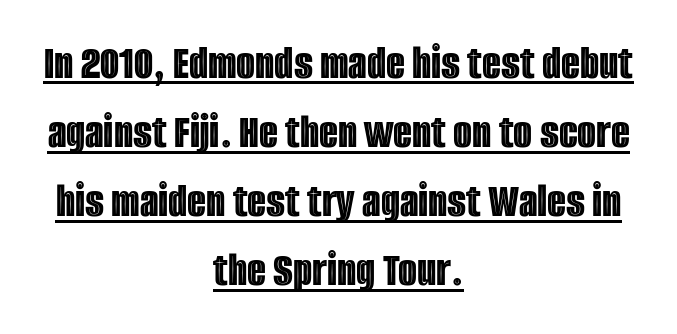
No extra tracking has been applied to these lines. Every row of glyphs is offset so its center matches the block's center. The typesetter has applied underlining to the passage shown. Normally led — the rows are evenly, conventionally spaced. Spacing verdict: proportional, widths tailored to each character.
